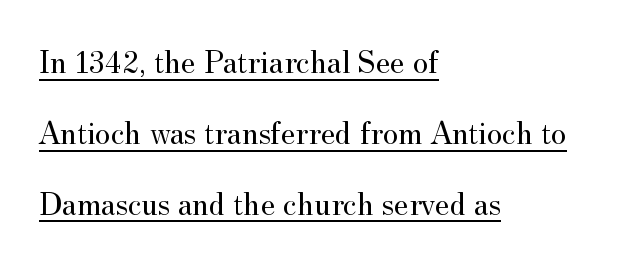
{"serif": "yes", "italic": "no", "bold": "no", "weight": "regular", "width": "normal", "stroke_contrast": "medium", "x_height": "small", "monospaced": "no", "underline": "yes", "align": "left", "line_spacing": "loose", "line_spacing_ratio": 2.15, "letter_spacing": "normal", "letter_spacing_em": 0.0, "glyph_px": 33}
